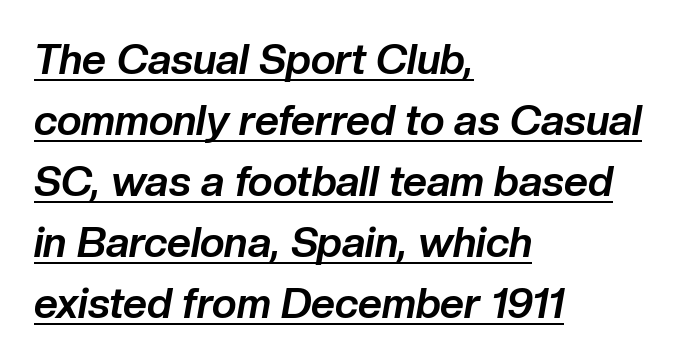
Observe the lean: these are italic letterforms. Somebody hit Ctrl+U on this one — the words are underlined. You could not count columns in this text — the font is proportionally spaced. If you drew a ruler down the left edge, every line would touch it. Normally led — the rows are evenly, conventionally spaced.
